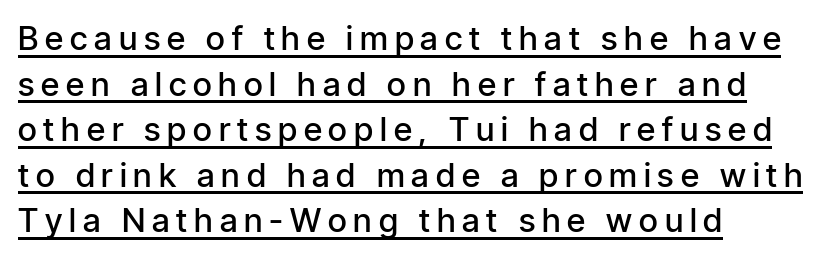
{"serif": "no", "italic": "no", "bold": "semi", "weight": "semibold", "width": "condensed", "stroke_contrast": "low", "x_height": "medium", "monospaced": "no", "underline": "yes", "align": "left", "line_spacing": "normal", "line_spacing_ratio": 1.38, "letter_spacing": "wide", "letter_spacing_em": 0.21, "glyph_px": 33}
